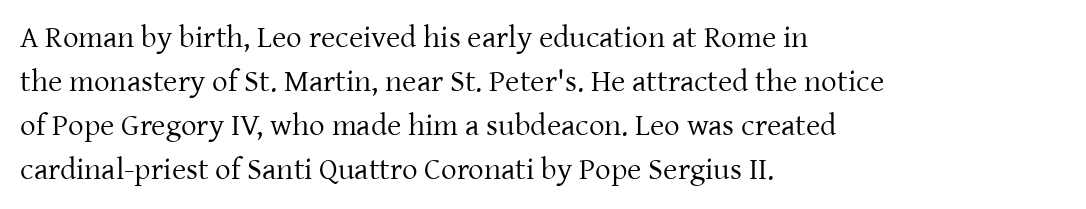
{"serif": "yes", "italic": "no", "bold": "no", "weight": "regular", "width": "normal", "stroke_contrast": "low", "x_height": "medium", "monospaced": "no", "underline": "no", "align": "left", "line_spacing": "normal", "line_spacing_ratio": 1.42, "letter_spacing": "normal", "letter_spacing_em": 0.0, "glyph_px": 31}
